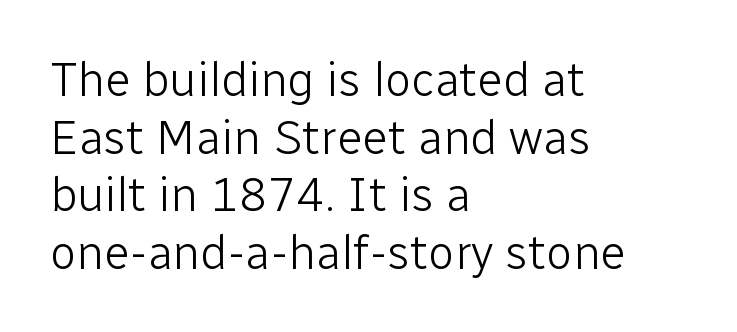
{"serif": "no", "italic": "no", "bold": "no", "weight": "light", "width": "normal", "stroke_contrast": "low", "x_height": "medium", "monospaced": "no", "underline": "no", "align": "left", "line_spacing_ratio": 1.2, "letter_spacing": "normal", "letter_spacing_em": 0.0, "glyph_px": 48}
